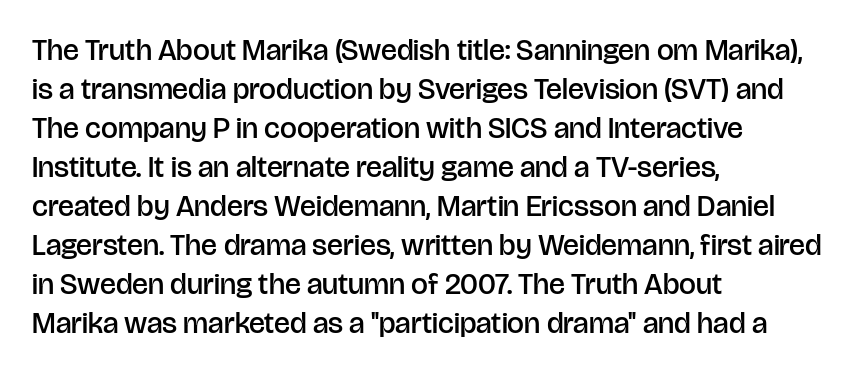
The image shows 30 px semibold sans-serif type, upright; set left-aligned, normal line spacing (1.3x), normal letter spacing, not underlined; low stroke contrast and a large x-height.
